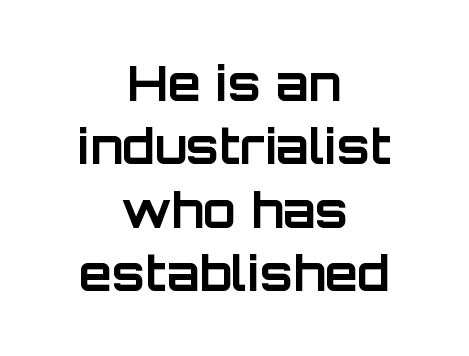
Visually the block forms a symmetrical silhouette, jagged on both flanks. Each letter's strokes conclude bluntly, with no projecting serifs. Unlike italic type, these characters show no tilt at all. The rendering uses natural spacing where letterforms have individual widths. Characters follow at the spacing the type designer built in. This is heavy type, rendered in bold.
